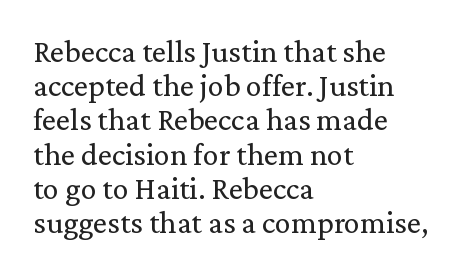
Leading is clearly below the norm, producing a dense column. Letterform terminals end in serifs throughout the passage. Quick note: not italic, upright. Where is the straight margin? On the left. You could not count columns in this text — the font is proportionally spaced.
